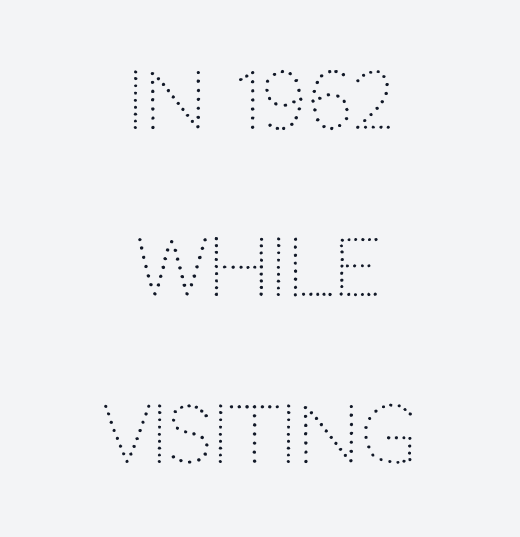
{"serif": "no", "italic": "no", "bold": "no", "weight": "light", "width": "normal", "stroke_contrast": "low", "x_height": "large", "monospaced": "no", "underline": "no", "align": "center", "line_spacing": "loose", "line_spacing_ratio": 2.14, "letter_spacing": "normal", "letter_spacing_em": 0.0, "glyph_px": 78}
